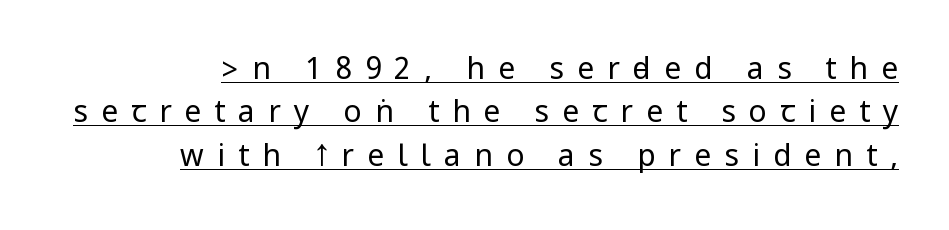
The image shows 30 px regular-weight, condensed sans-serif type, upright; set right-aligned, normal line spacing (1.45x), unusually wide letter spacing (+0.44 em), underlined; low stroke contrast.
